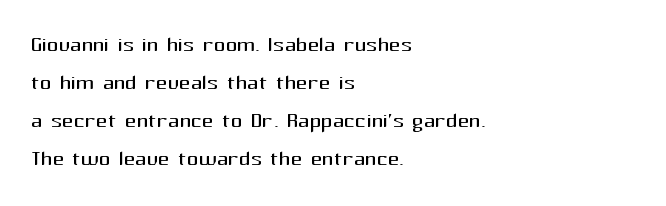
The image shows 28 px regular-weight sans-serif type, upright; set left-aligned, normal line spacing (1.36x), normal letter spacing, not underlined; medium stroke contrast and a medium x-height.
